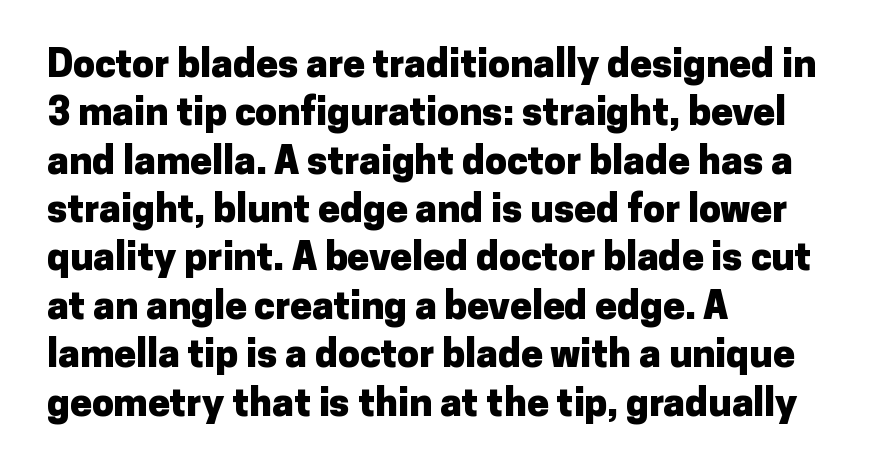
Q: Is the text bold? A: Yes.
Q: Is the text italic (slanted)? A: No, it is upright.
Q: Is the typeface a serif or a sans-serif typeface? A: Sans-serif.
Q: Is the text underlined? A: No.
Q: How is the paragraph aligned? A: Left-aligned.
Q: Is the spacing between letters normal or unusually wide? A: Normal.
Q: Width (condensed, normal, or wide)? A: Normal.
Q: Stroke contrast? A: Low.
Q: x-height? A: Medium.
Q: Monospaced? A: No.
